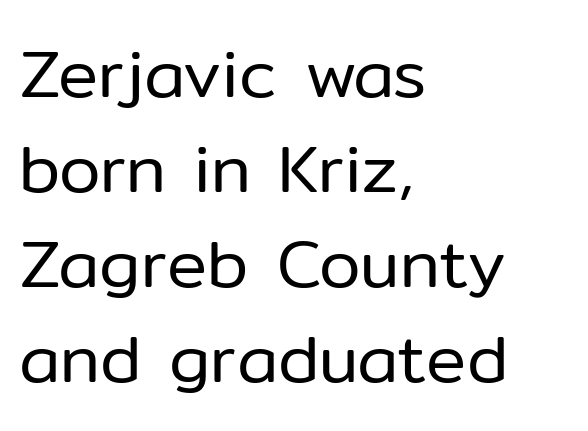
Serif or sans? Sans — the stroke terminals are bare. Type without underlining. Short note: letters normally spaced. A typesetter would call this proportional, since set widths differ per character. The block of text has a typical density, with ordinary space between rows.
